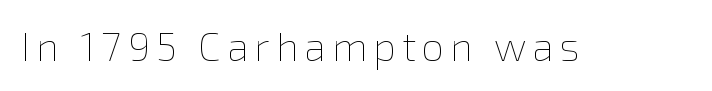
The glyphs are unaccompanied by any horizontal stroke below them. Quick note: not italic, upright. Is this a fixed-width face? No — the glyphs have proportional, varying widths. A light-to-regular cut is what we see here.
